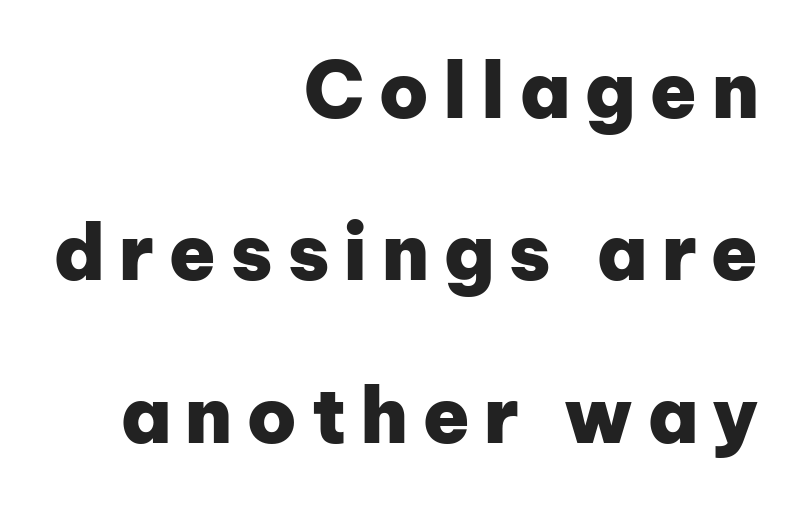
Horizontal alignment here is rightward, an uncommon choice for prose. Letterform terminals end flat and unadorned throughout the passage. Think of a printed novel: that variable character pitch is what you see here. Descenders hang freely into open space. Interline gaps are noticeably wide in this sample. Heavy, bold letterforms.
